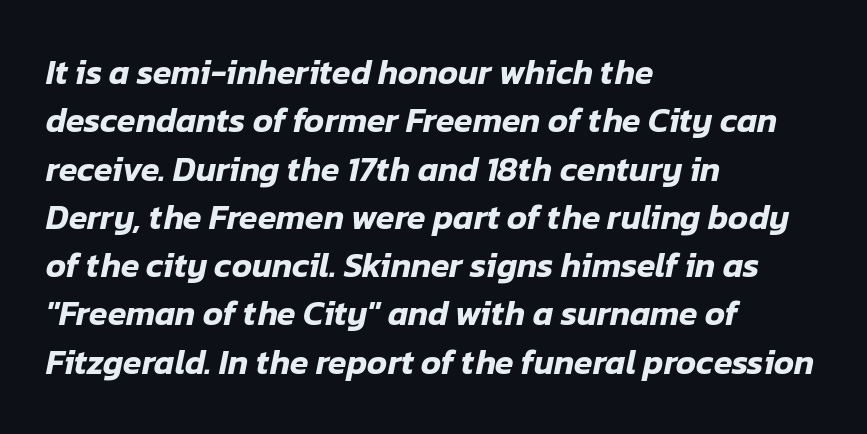
The image shows 34 px text type, italic (leaning right); set left-aligned, normal line spacing (1.42x), normal letter spacing, not underlined; low stroke contrast and a medium x-height.
